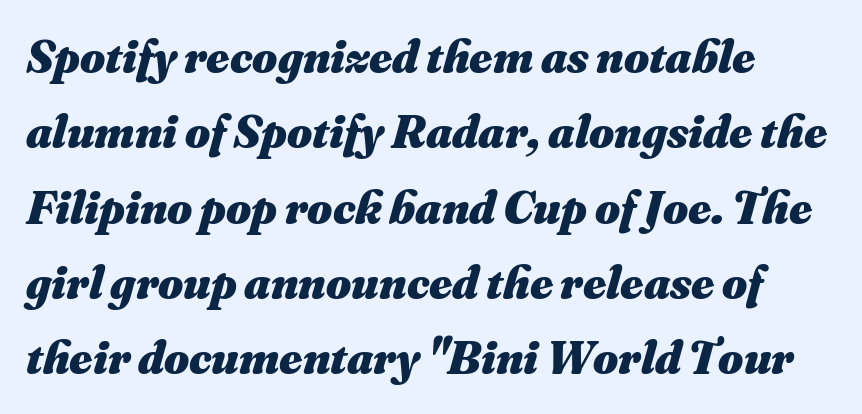
The lettering tilts uniformly, giving the passage an italic look. Is this a fixed-width face? No — the glyphs have proportional, varying widths. Compared with typical paragraphs, the rows here are spaced about the same. What weight is shown? A full bold with thick strokes. Nobody drew a line under any word here. The letterforms sit shoulder to shoulder at normal distance.
